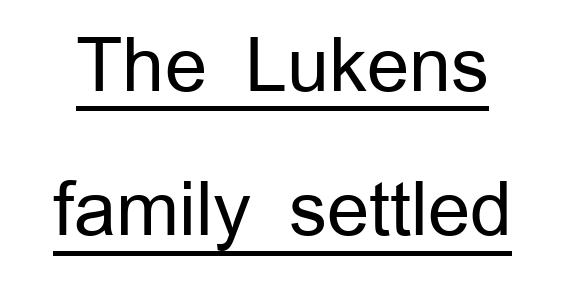
The horizontal fit of the characters is conventional and even. The rendering shows plain stroke endings on the letterforms — a sans-serif design. This block would shrink considerably if given ordinary leading; it's expanded now. The font is comparable to plain body text, perhaps lighter.
